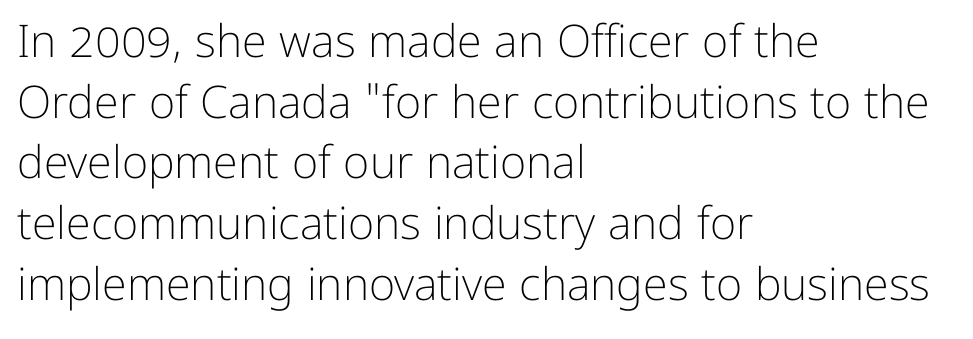
Q: Is the text bold? A: No.
Q: Is the text italic (slanted)? A: No, it is upright.
Q: Is the typeface a serif or a sans-serif typeface? A: Sans-serif.
Q: Is the text underlined? A: No.
Q: How is the paragraph aligned? A: Left-aligned.
Q: Is the spacing between letters normal or unusually wide? A: Normal.
Q: Is the spacing between lines tight, normal or loose? A: Normal.
Q: Width (condensed, normal, or wide)? A: Normal.
Q: Stroke contrast? A: Low.
Q: x-height? A: Medium.
Q: Monospaced? A: No.
